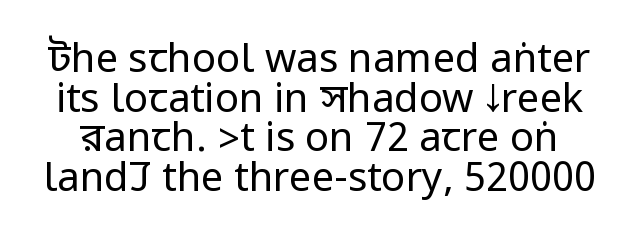
The image shows 40 px regular-weight, condensed sans-serif type, upright; set tight line spacing (0.99x), normal letter spacing, not underlined; low stroke contrast.
